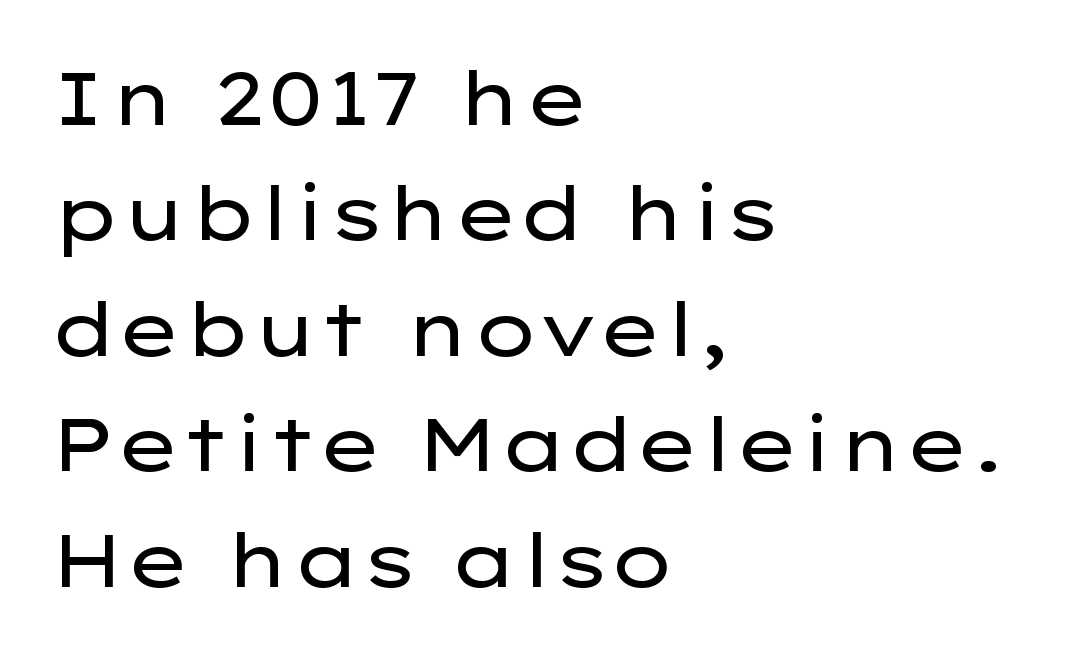
{"serif": "no", "italic": "no", "bold": "no", "weight": "regular", "width": "wide", "stroke_contrast": "low", "x_height": "medium", "monospaced": "no", "underline": "no", "align": "left", "line_spacing": "normal", "line_spacing_ratio": 1.54, "letter_spacing": "normal", "letter_spacing_em": 0.0, "glyph_px": 75}
